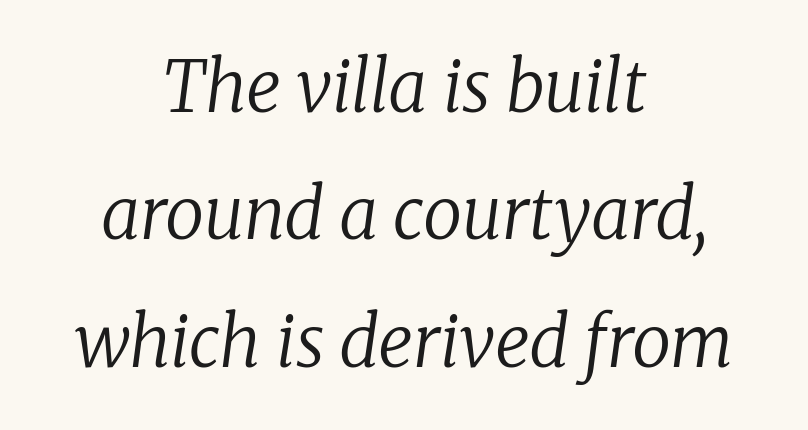
The image shows 70 px regular-weight serif type, italic (leaning right); set centered, line spacing 1.82x, normal letter spacing, not underlined; low stroke contrast and a medium x-height.
